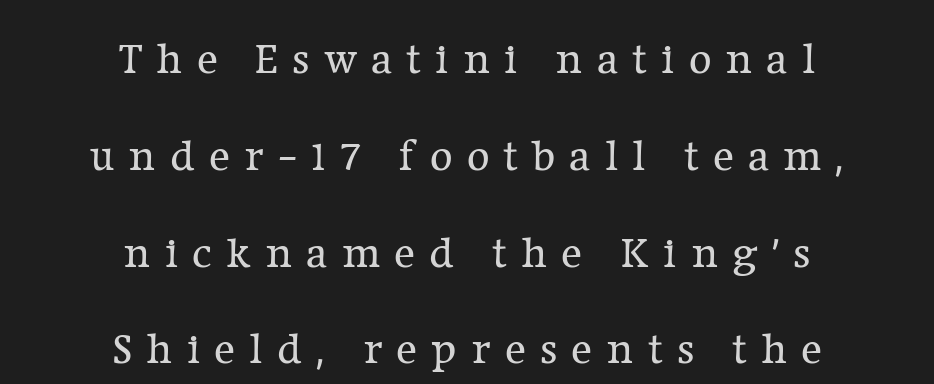
The image shows 44 px regular-weight serif type, upright; set centered, loose line spacing (2.2x), unusually wide letter spacing (+0.32 em), not underlined; low stroke contrast and a medium x-height.
